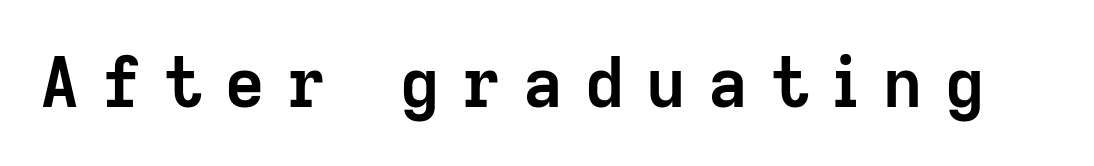
The image shows 68 px semibold sans-serif type, upright; set unusually wide letter spacing (+0.33 em), not underlined; low stroke contrast and a medium x-height.
